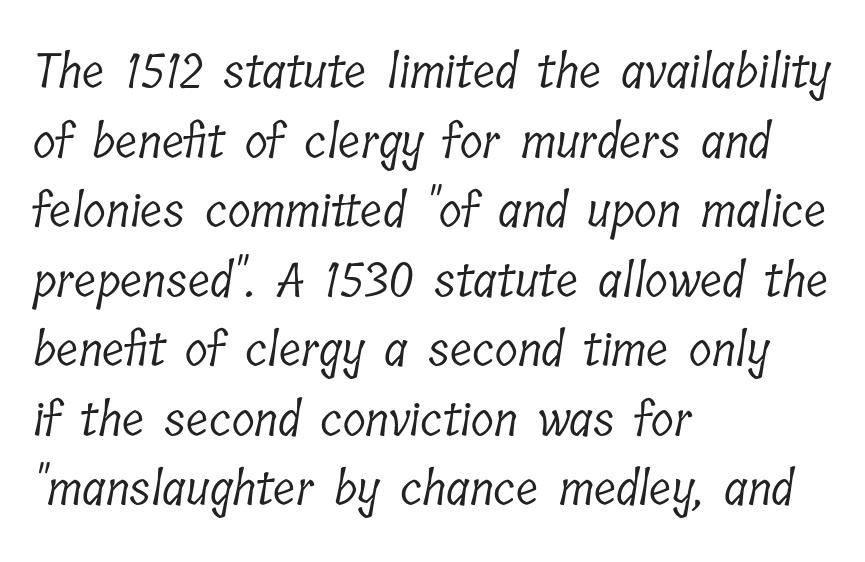
The image shows 47 px light, condensed serif type; set left-aligned, normal line spacing (1.48x), normal letter spacing, not underlined; low stroke contrast and a medium x-height.
